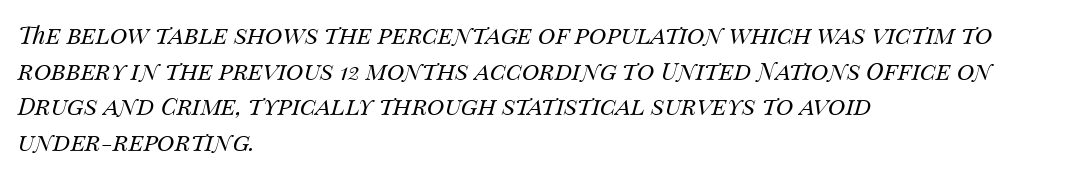
In terms of posture, this sample is oblique. Each new line begins a customary step beneath the previous one. No heavy texture on the line: the type isn't bold. Each row of text sits above clean, open space.
